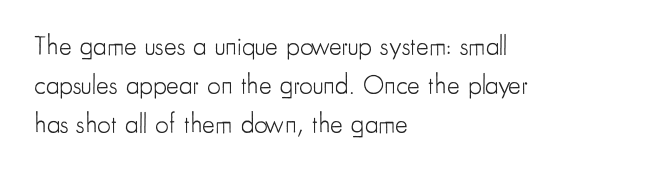
Default kerning and tracking; the words read as compact shapes. No heavy texture on the line: the type isn't bold. A roman cut, with each character standing at attention. Notice how the passage keeps a crisp vertical edge on the left only. Bare-footed words on every line.
